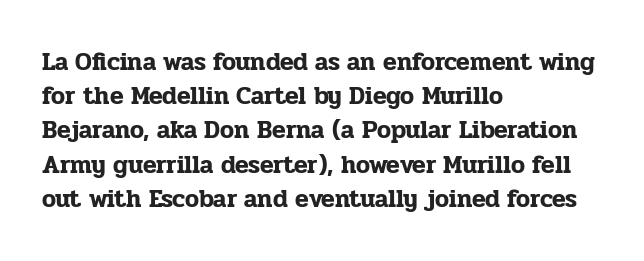
The image shows 25 px text type, upright; set left-aligned, normal line spacing (1.37x), normal letter spacing, not underlined.
